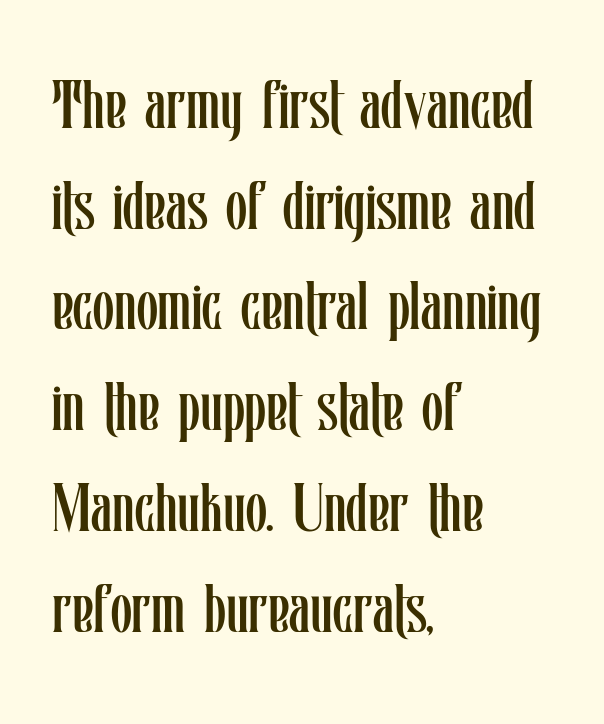
The lettering stays uniformly vertical, giving the passage a roman look. The letters sit at their default tracking, neither squeezed nor spread. This rendering features lettering with no underline. Visually the block forms a straight wall on the left and a jagged coastline on the right.
